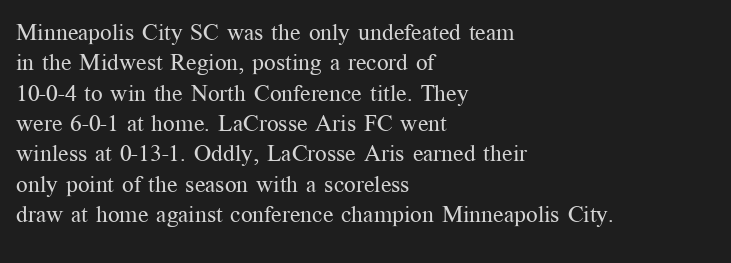
The image shows 23 px text type, upright; set left-aligned, normal line spacing (1.32x), normal letter spacing, not underlined.
